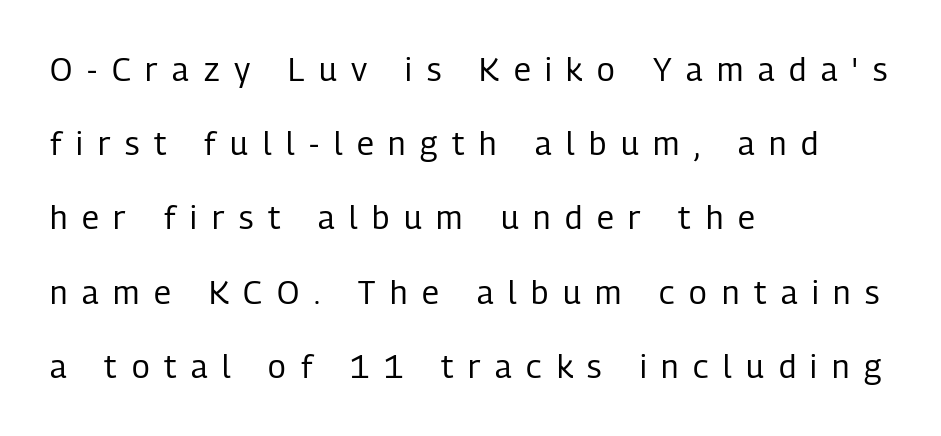
The face used here is proportionally spaced, like ordinary book or web type. Only glyphs here, with clear space below each row. The line texture is sparse and dotted thanks to wide tracking. The axis of the letterforms is exactly vertical. The font family rendered here belongs to the sans-serif group.
